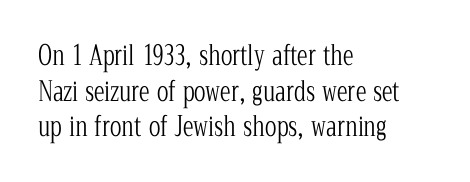
The image shows 27 px text type, upright; set left-aligned, normal line spacing (1.32x), normal letter spacing, not underlined.
